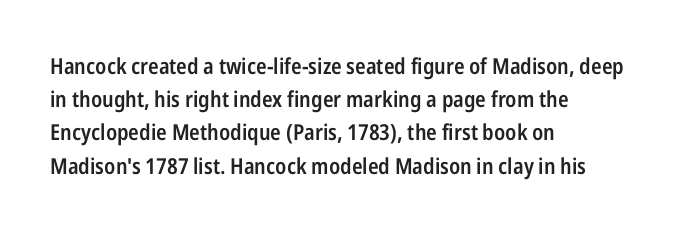
The words here are not underlined. Each new line begins a customary step beneath the previous one. These lines were composed using upright roman letters. In CSS terms this would be text-align: left. Compared with typical body copy, the letter spacing here is the same. This is the in-between weight designers call semibold or demi.
